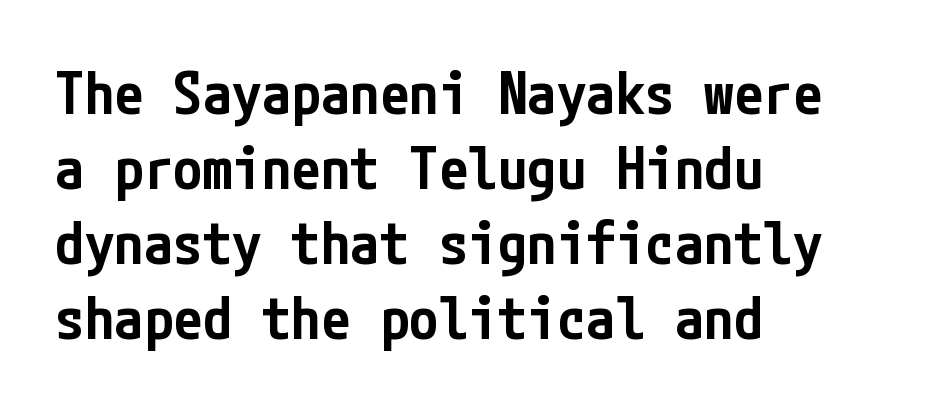
{"serif": "no", "italic": "no", "bold": "semi", "weight": "semibold", "width": "condensed", "stroke_contrast": "low", "x_height": "medium", "underline": "no", "align": "left", "line_spacing": "normal", "line_spacing_ratio": 1.27, "letter_spacing": "normal", "letter_spacing_em": 0.0, "glyph_px": 59}
